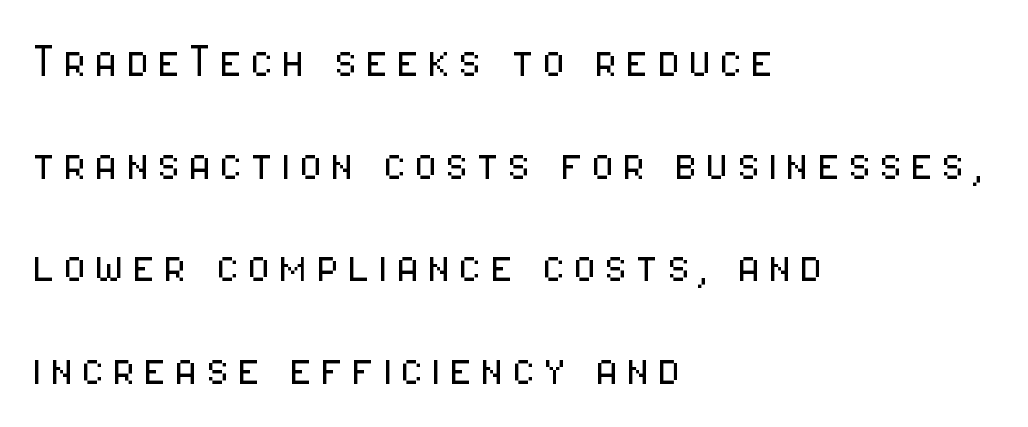
Q: Is the text bold? A: No.
Q: Is the text italic (slanted)? A: No, it is upright.
Q: Is the typeface a serif or a sans-serif typeface? A: Sans-serif.
Q: Is the text underlined? A: No.
Q: How is the paragraph aligned? A: Left-aligned.
Q: Is the spacing between lines tight, normal or loose? A: Loose.
Q: Width (condensed, normal, or wide)? A: Condensed.
Q: Stroke contrast? A: Low.
Q: x-height? A: Medium.
Q: Monospaced? A: No.
